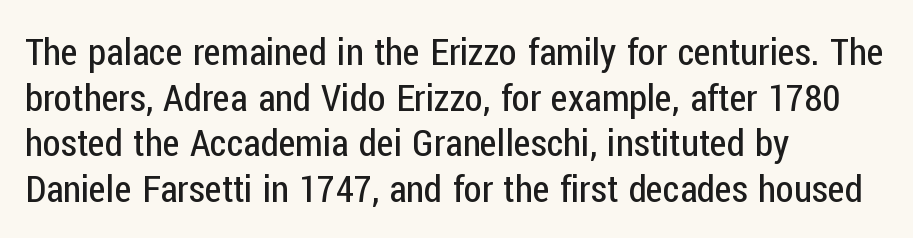
A bare baseline throughout the passage. Quick note: not italic, upright. This sample has the flowing, uneven cadence of proportional lettering. This sample uses a sans-serif face. Tracking here is standard; glyphs follow each other at the usual distance. Line starts are locked; line ends wander.
